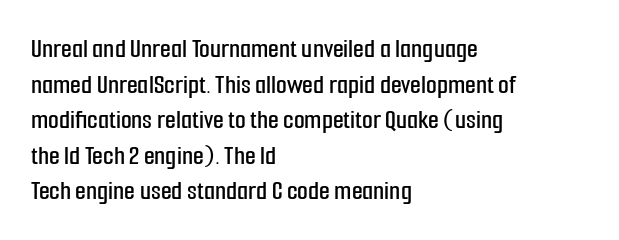
Characters remain perfectly vertical along every line. The gap between lines stays unmarked. Inter-character spacing is left at the font's built-in metrics. One glance says typical: line gaps are just what's usual. Note the varied advance widths — an 'i' is clearly narrower than an 'm'.
